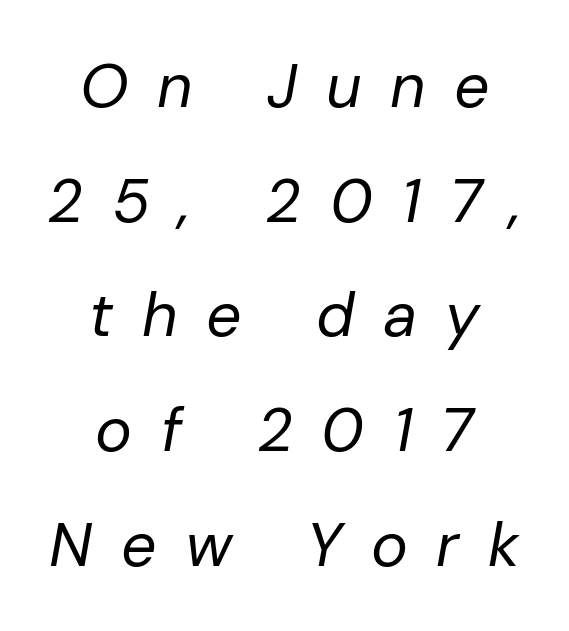
Q: Is the text bold? A: No.
Q: Is the text italic (slanted)? A: Yes, it leans right by about 10 degrees.
Q: Is the text underlined? A: No.
Q: How is the paragraph aligned? A: Centered.
Q: Is the spacing between letters normal or unusually wide? A: Unusually wide.
Q: Width (condensed, normal, or wide)? A: Normal.
Q: Stroke contrast? A: Low.
Q: x-height? A: Medium.
Q: Monospaced? A: No.
